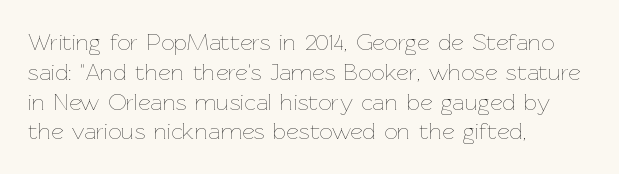
The image shows 24 px text type, upright; set left-aligned, line spacing 1.24x, normal letter spacing, not underlined.
